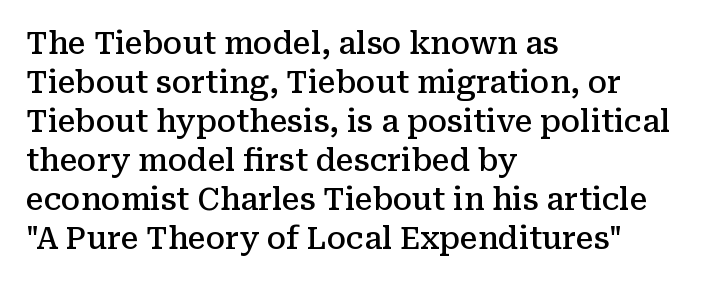
The rendering anchors every line to the left-hand side. Small tapered or slab feet sit at the stroke ends, so this counts as serif. This sample has the flowing, uneven cadence of proportional lettering. Words appear dense and cohesive because spacing is normal. A clean baseline with only descenders dipping below it.
